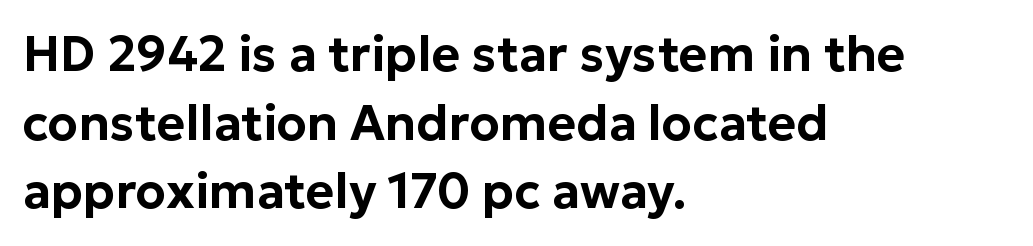
Q: Is the text italic (slanted)? A: No, it is upright.
Q: Is the typeface a serif or a sans-serif typeface? A: Sans-serif.
Q: Is the text underlined? A: No.
Q: How is the paragraph aligned? A: Left-aligned.
Q: Is the spacing between letters normal or unusually wide? A: Normal.
Q: Is the spacing between lines tight, normal or loose? A: Normal.
Q: Width (condensed, normal, or wide)? A: Normal.
Q: Stroke contrast? A: Low.
Q: x-height? A: Medium.
Q: Monospaced? A: No.
